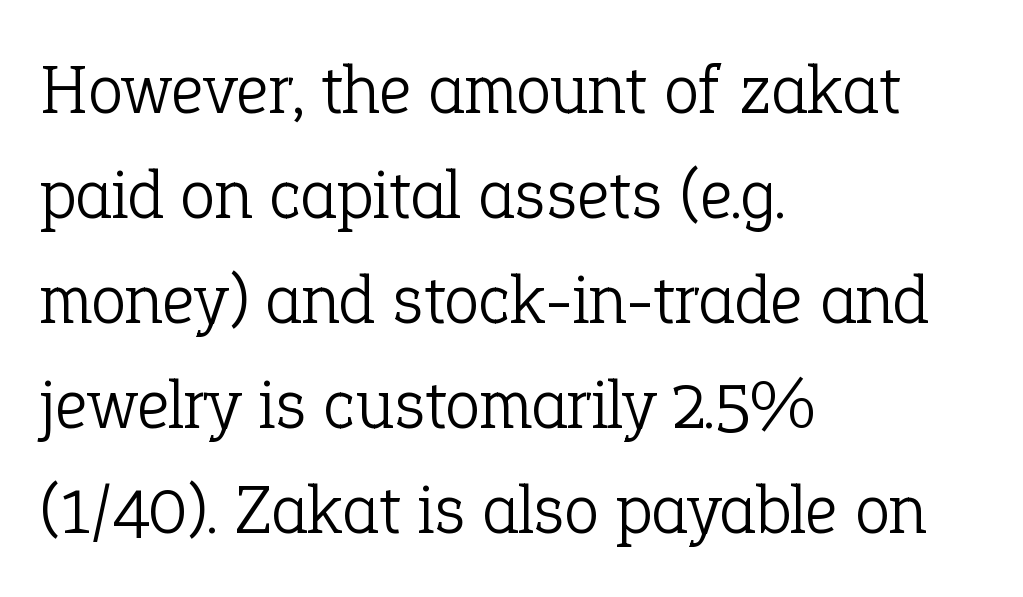
Q: Is the text bold? A: No.
Q: Is the text italic (slanted)? A: No, it is upright.
Q: Is the typeface a serif or a sans-serif typeface? A: Serif.
Q: Is the text underlined? A: No.
Q: How is the paragraph aligned? A: Left-aligned.
Q: Is the spacing between letters normal or unusually wide? A: Normal.
Q: Is the spacing between lines tight, normal or loose? A: Normal.
Q: Width (condensed, normal, or wide)? A: Normal.
Q: Stroke contrast? A: Low.
Q: x-height? A: Medium.
Q: Monospaced? A: No.
